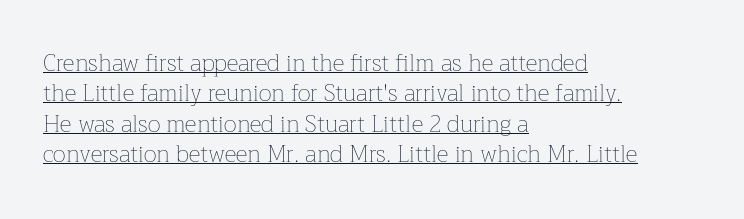
Quick note: interline space is typical. Stroke mass is kept to a normal reading level or below. Words appear dense and cohesive because spacing is normal. The rendering anchors every line to the left-hand side. Posture: upright roman.
